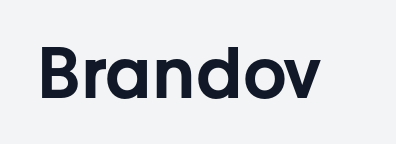
{"serif": "no", "italic": "no", "width": "normal", "stroke_contrast": "low", "x_height": "medium", "monospaced": "no", "underline": "no", "letter_spacing": "normal", "letter_spacing_em": 0.0, "glyph_px": 69}
